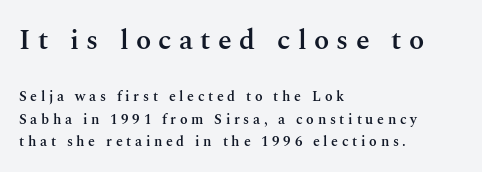
The image shows 28 px semibold serif type, upright; set left-aligned, normal line spacing (1.6x), unusually wide letter spacing (+0.26 em), not underlined; the first (top) block is 2.0x larger; medium stroke contrast and a medium x-height.
